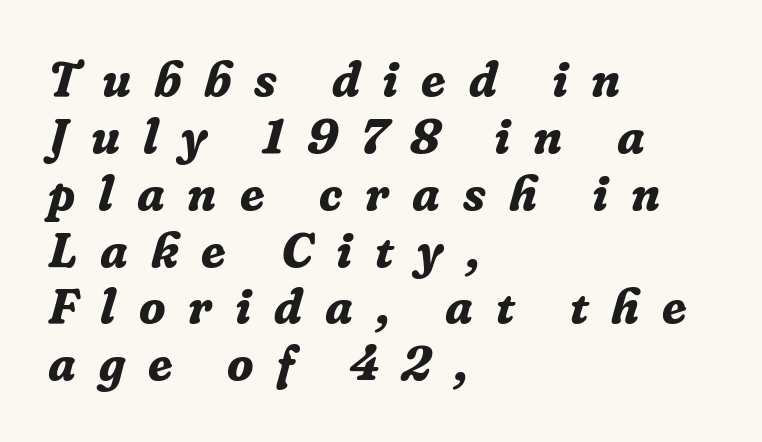
{"serif": "yes", "italic": "yes", "lean": "right", "slant_degrees": 16, "bold": "yes", "weight": "bold", "width": "normal", "stroke_contrast": "low", "x_height": "medium", "monospaced": "no", "underline": "no", "align": "left", "line_spacing_ratio": 1.16, "letter_spacing": "wide", "letter_spacing_em": 0.47, "glyph_px": 49}
